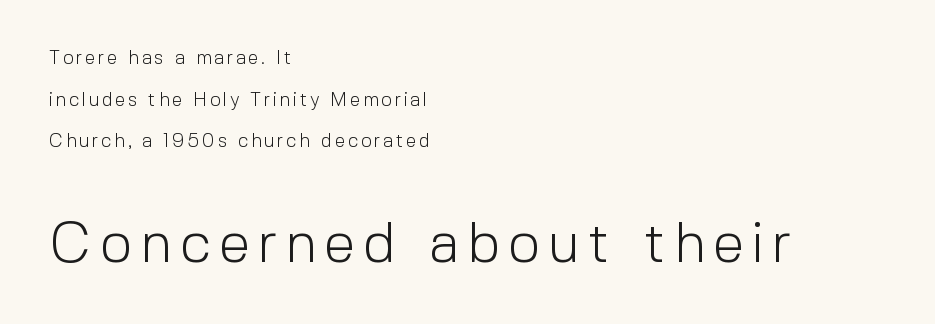
{"serif": "no", "italic": "no", "bold": "no", "weight": "light", "width": "normal", "x_height": "medium", "monospaced": "no", "underline": "no", "align": "left", "line_spacing": "loose", "line_spacing_ratio": 2.19, "larger_block": "second", "size_ratio": 3.0, "glyph_px": 57}
